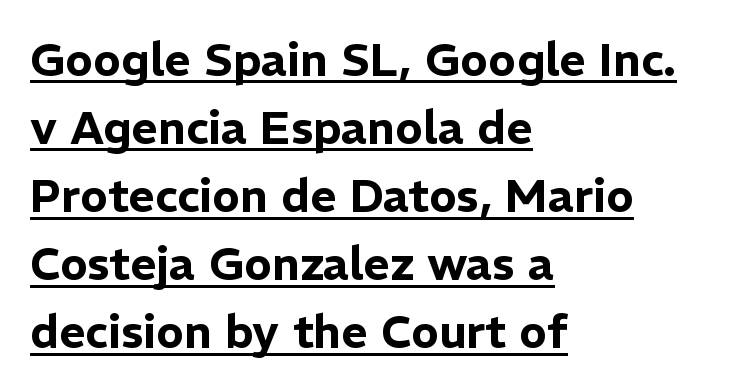
{"serif": "no", "italic": "no", "width": "normal", "stroke_contrast": "low", "x_height": "medium", "monospaced": "no", "underline": "yes", "align": "left", "line_spacing": "normal", "line_spacing_ratio": 1.48, "letter_spacing": "normal", "letter_spacing_em": 0.0, "glyph_px": 46}
